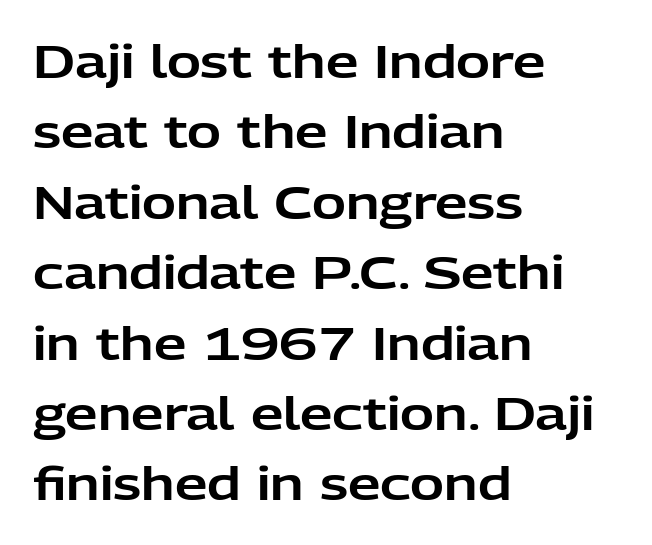
In terms of posture, this sample is upright. The passage shown stacks its lines at a standard gap. There is no visible air inserted between adjacent glyphs. Varying glyph widths throughout — classic text-font behaviour.
